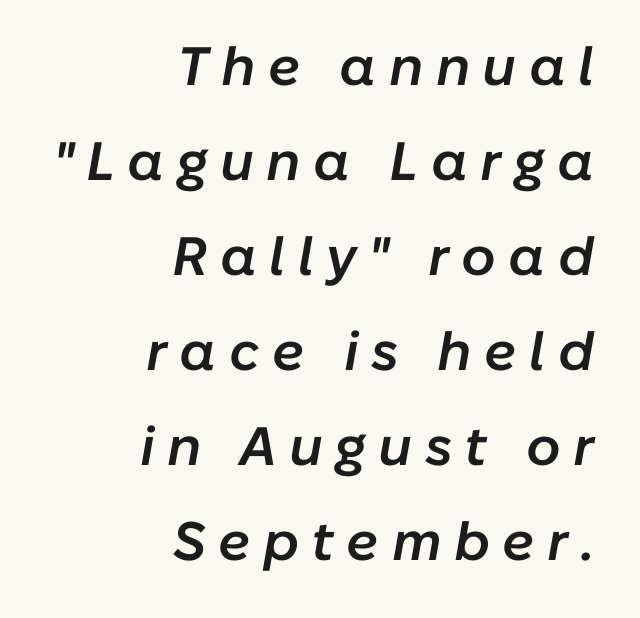
The image shows 54 px semibold type, italic (leaning right); set right-aligned, line spacing 1.76x, unusually wide letter spacing (+0.23 em), not underlined; low stroke contrast and a medium x-height.
